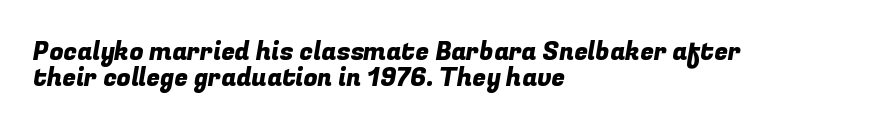
Q: Is the text underlined? A: No.
Q: How is the paragraph aligned? A: Left-aligned.
Q: Is the spacing between letters normal or unusually wide? A: Normal.
Q: Is the spacing between lines tight, normal or loose? A: Tight.
